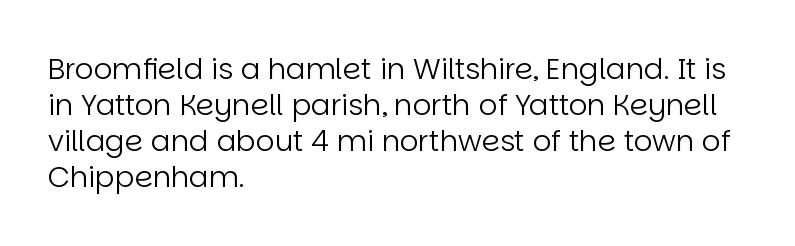
Q: Is the text bold? A: No.
Q: Is the text italic (slanted)? A: No, it is upright.
Q: Is the typeface a serif or a sans-serif typeface? A: Sans-serif.
Q: Is the text underlined? A: No.
Q: How is the paragraph aligned? A: Left-aligned.
Q: Is the spacing between letters normal or unusually wide? A: Normal.
Q: Width (condensed, normal, or wide)? A: Normal.
Q: Stroke contrast? A: Low.
Q: x-height? A: Large.
Q: Monospaced? A: No.
